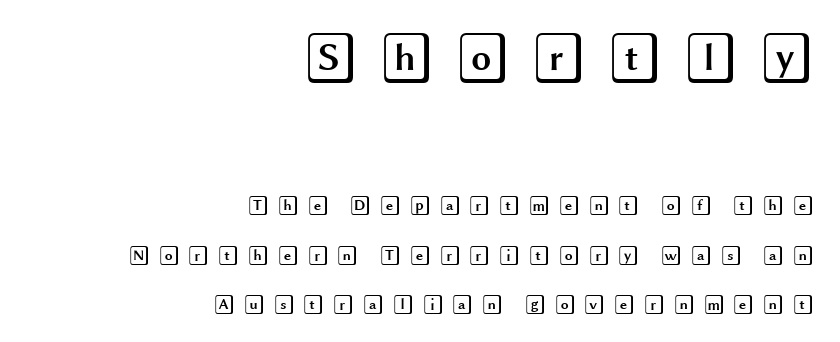
Lines of text with bare space underneath. Line endings align vertically; line beginnings do not. The gaps between neighbouring characters are conspicuously large. Characters remain perfectly vertical along every line. The block sitting higher on the canvas is the one with enlarged characters. Loosely led — the rows are spread out.
